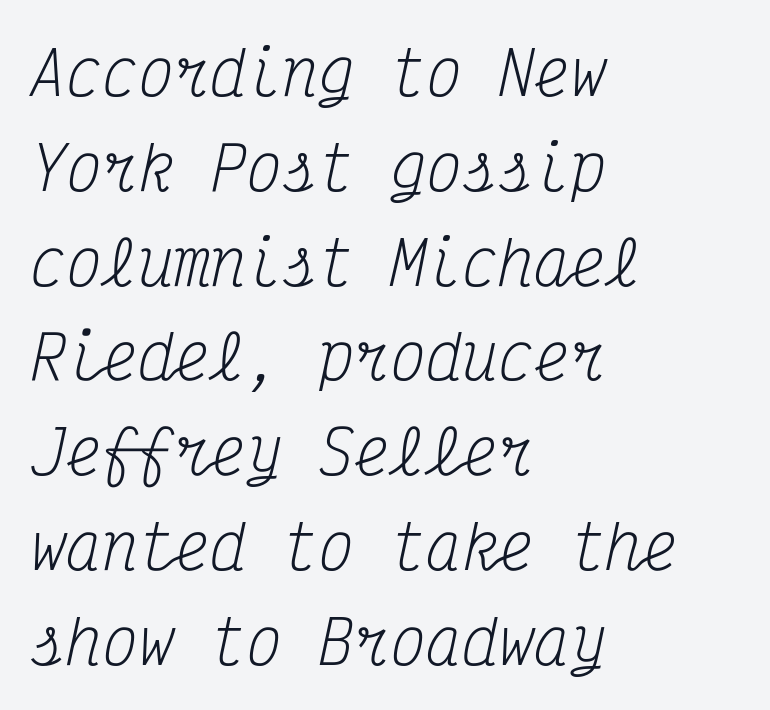
Q: Is the text bold? A: No.
Q: Is the text italic (slanted)? A: Yes, it leans right by about 12 degrees.
Q: Is the typeface a serif or a sans-serif typeface? A: Serif.
Q: Is the text underlined? A: No.
Q: How is the paragraph aligned? A: Left-aligned.
Q: Is the spacing between letters normal or unusually wide? A: Normal.
Q: Is the spacing between lines tight, normal or loose? A: Normal.
Q: Width (condensed, normal, or wide)? A: Condensed.
Q: Stroke contrast? A: Medium.
Q: x-height? A: Medium.
Q: Monospaced? A: Yes.
